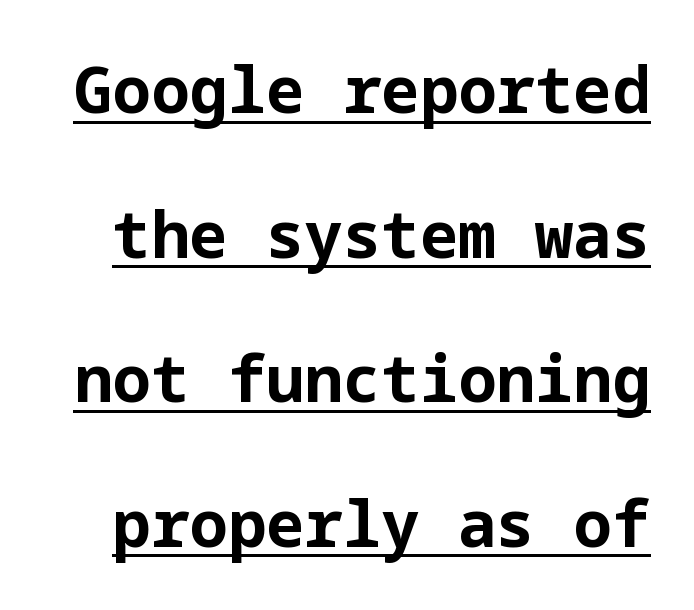
The image shows 64 px bold sans-serif type, upright; set loose line spacing (2.26x), normal letter spacing, underlined; low stroke contrast and a medium x-height.
